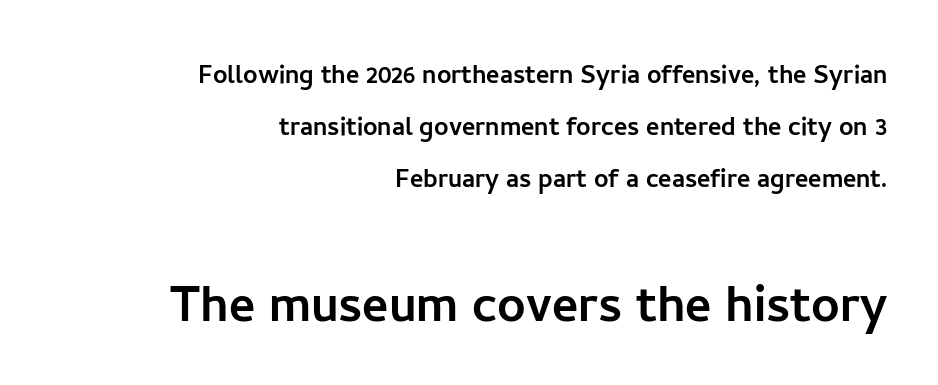
{"serif": "no", "italic": "no", "width": "normal", "stroke_contrast": "low", "x_height": "medium", "monospaced": "no", "underline": "no", "align": "right", "line_spacing": "normal", "line_spacing_ratio": 1.63, "letter_spacing": "normal", "letter_spacing_em": 0.0, "larger_block": "second", "size_ratio": 1.97, "glyph_px": 63}
